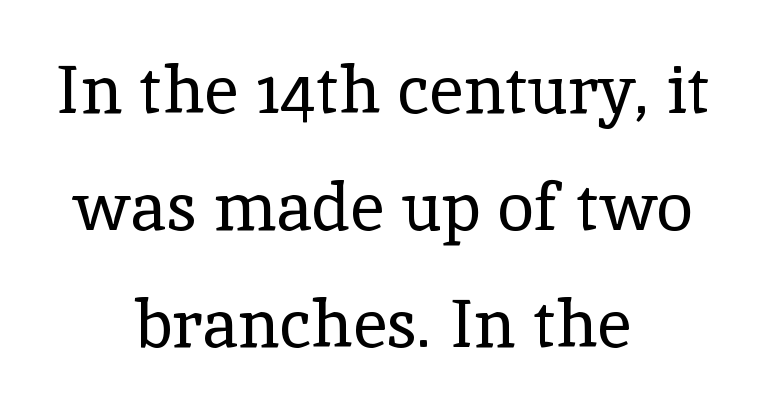
{"serif": "yes", "italic": "no", "bold": "no", "weight": "regular", "width": "normal", "x_height": "medium", "monospaced": "no", "underline": "no", "align": "center", "line_spacing_ratio": 1.75, "letter_spacing": "normal", "letter_spacing_em": 0.0, "glyph_px": 67}
